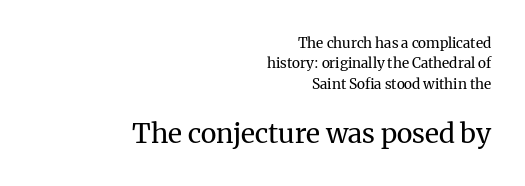
Alignment: flush right. Quick note: interline space is typical. Words float on clear page, feet unadorned. The second block has been scaled up relative to the first. Characters follow at the spacing the type designer built in.
